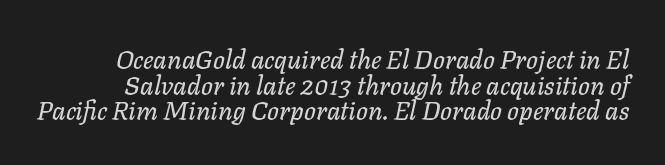
{"italic": "yes", "lean": "right", "slant_degrees": 11, "underline": "no", "line_spacing": "tight", "line_spacing_ratio": 0.99, "letter_spacing": "normal", "letter_spacing_em": 0.0, "glyph_px": 26}
